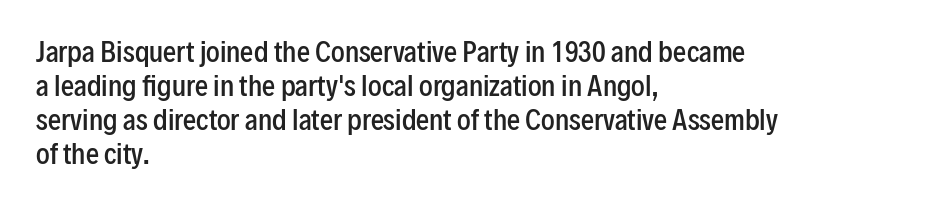
The image shows 26 px text type, upright; set left-aligned, normal line spacing (1.31x), normal letter spacing, not underlined.
